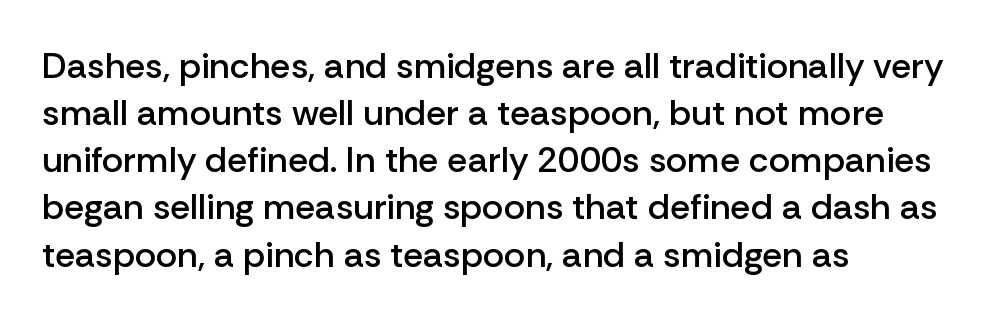
Q: Is the text bold? A: Semi-bold.
Q: Is the text italic (slanted)? A: No, it is upright.
Q: Is the typeface a serif or a sans-serif typeface? A: Sans-serif.
Q: Is the text underlined? A: No.
Q: How is the paragraph aligned? A: Left-aligned.
Q: Is the spacing between letters normal or unusually wide? A: Normal.
Q: Is the spacing between lines tight, normal or loose? A: Normal.
Q: Width (condensed, normal, or wide)? A: Normal.
Q: Stroke contrast? A: Low.
Q: x-height? A: Medium.
Q: Monospaced? A: No.
